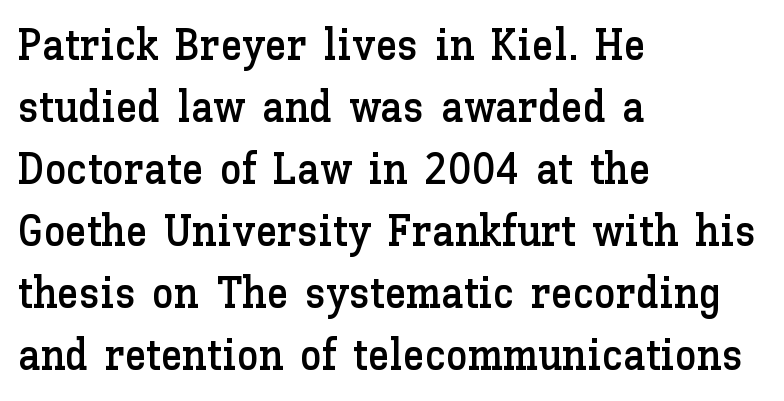
Q: Is the text italic (slanted)? A: No, it is upright.
Q: Is the text underlined? A: No.
Q: How is the paragraph aligned? A: Left-aligned.
Q: Is the spacing between letters normal or unusually wide? A: Normal.
Q: Is the spacing between lines tight, normal or loose? A: Normal.
Q: Width (condensed, normal, or wide)? A: Normal.
Q: Stroke contrast? A: Low.
Q: x-height? A: Medium.
Q: Monospaced? A: No.
